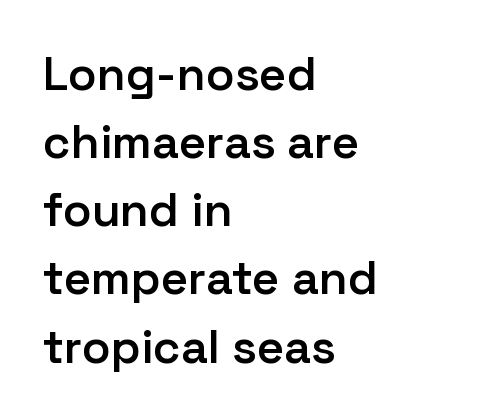
Leading: standard. Emphasis by weight is partial: semibold. Each word holds together tightly as a unit, with standard inter-letter gaps. Classification — sans serif.
